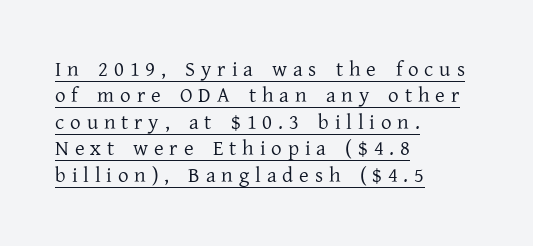
The image shows 21 px text type, upright; set left-aligned, normal line spacing (1.26x), unusually wide letter spacing (+0.28 em), underlined.
